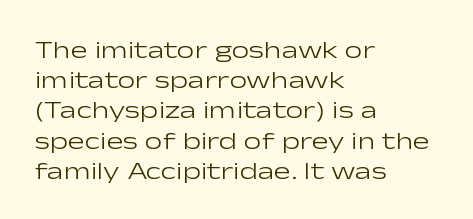
{"italic": "no", "bold": "no", "underline": "no", "align": "left", "line_spacing_ratio": 1.21, "letter_spacing": "normal", "letter_spacing_em": 0.0, "glyph_px": 25}
